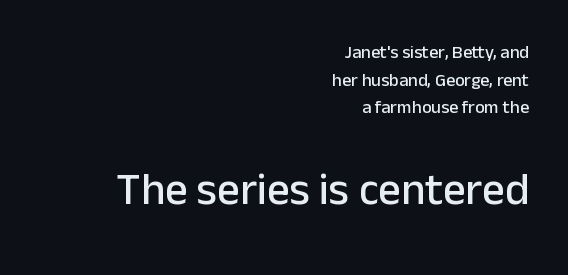
The line-height multiplier appears to be the usual default. Here the designer chose a conventional face with non-uniform glyph widths. Character size in the trailing block exceeds that of the leading block. A student would call this right alignment; a typographer would say flush right, rag left. Words appear dense and cohesive because spacing is normal.
